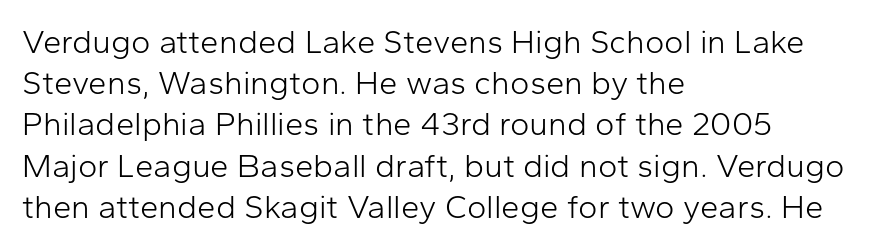
{"serif": "no", "italic": "no", "bold": "no", "weight": "light", "width": "normal", "stroke_contrast": "low", "x_height": "medium", "monospaced": "no", "underline": "no", "align": "left", "line_spacing": "normal", "line_spacing_ratio": 1.25, "letter_spacing": "normal", "letter_spacing_em": 0.0, "glyph_px": 33}
